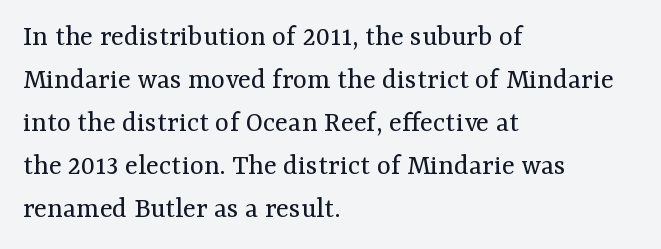
{"serif": "yes", "italic": "no", "bold": "no", "weight": "regular", "width": "normal", "stroke_contrast": "medium", "x_height": "medium", "monospaced": "no", "underline": "no", "align": "left", "line_spacing": "normal", "line_spacing_ratio": 1.43, "letter_spacing": "normal", "letter_spacing_em": 0.0, "glyph_px": 30}
